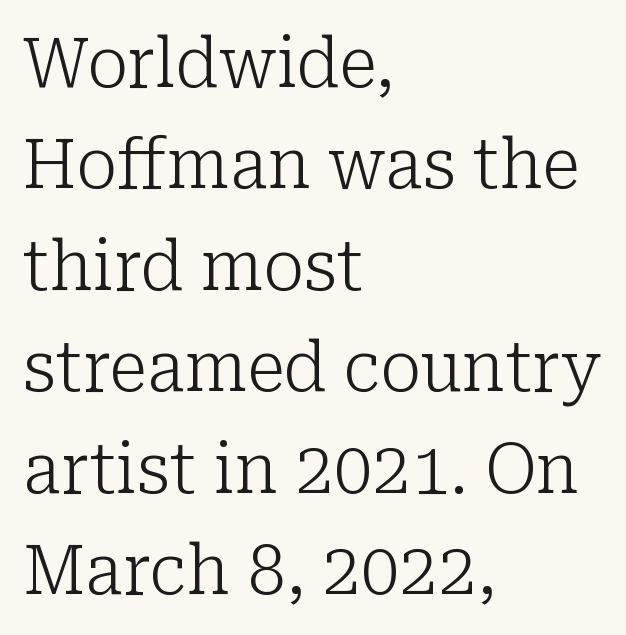
Nobody touched the tracking dial on this one. Summary of vertical rhythm: regular, with standard interline spacing. Is there any slant? The stems are plumb. Regarding serifs, this sample has them.
